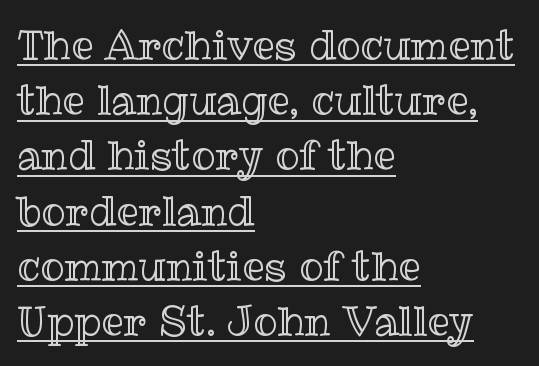
{"italic": "no", "width": "normal", "x_height": "medium", "monospaced": "no", "underline": "yes", "align": "left", "line_spacing": "normal", "line_spacing_ratio": 1.38, "letter_spacing": "normal", "letter_spacing_em": 0.0, "glyph_px": 40}
